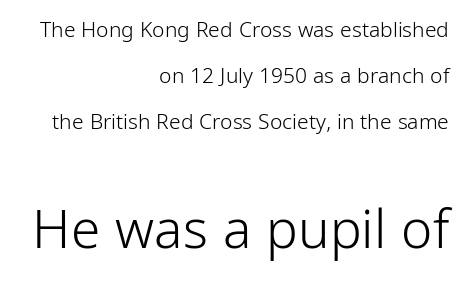
{"serif": "no", "italic": "no", "bold": "no", "weight": "light", "width": "condensed", "stroke_contrast": "low", "x_height": "medium", "monospaced": "no", "underline": "no", "align": "right", "line_spacing": "loose", "line_spacing_ratio": 2.19, "letter_spacing": "normal", "letter_spacing_em": 0.0, "larger_block": "second", "size_ratio": 2.52, "glyph_px": 53}
